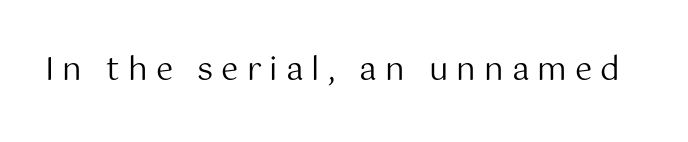
Q: Is the text bold? A: No.
Q: Is the text italic (slanted)? A: No, it is upright.
Q: Is the typeface a serif or a sans-serif typeface? A: Sans-serif.
Q: Is the text underlined? A: No.
Q: Is the spacing between letters normal or unusually wide? A: Unusually wide.
Q: Width (condensed, normal, or wide)? A: Normal.
Q: Stroke contrast? A: Medium.
Q: x-height? A: Medium.
Q: Monospaced? A: No.
